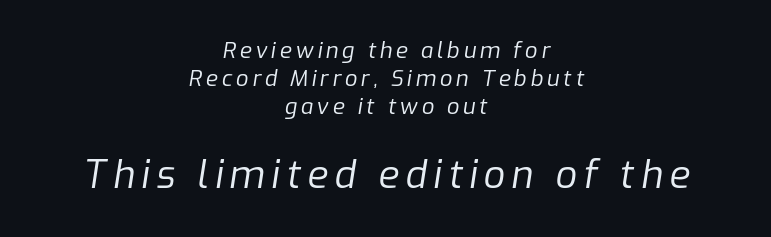
The image shows 38 px regular-weight type, italic (leaning right); set centered, normal line spacing (1.27x), not underlined; the second (bottom) block is 1.73x larger; low stroke contrast and a medium x-height.
